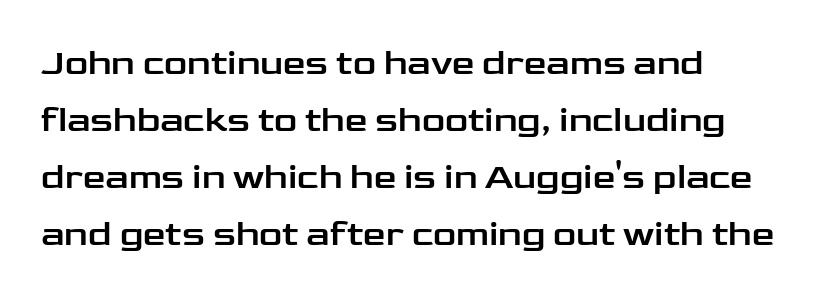
The image shows 36 px wide sans-serif type, upright; set left-aligned, normal line spacing (1.58x), normal letter spacing, not underlined; low stroke contrast and a medium x-height.
